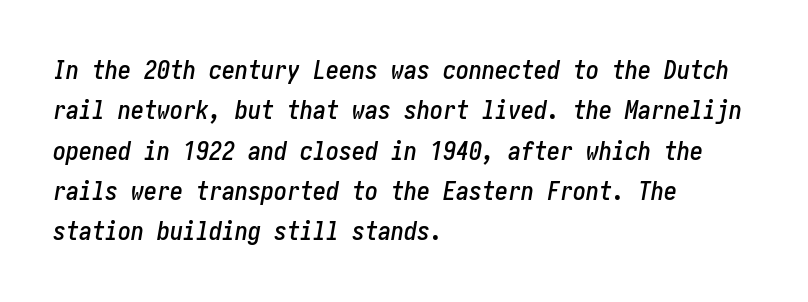
Q: Is the text italic (slanted)? A: Yes, it leans right by about 10 degrees.
Q: Is the text underlined? A: No.
Q: How is the paragraph aligned? A: Left-aligned.
Q: Is the spacing between letters normal or unusually wide? A: Normal.
Q: Is the spacing between lines tight, normal or loose? A: Normal.
